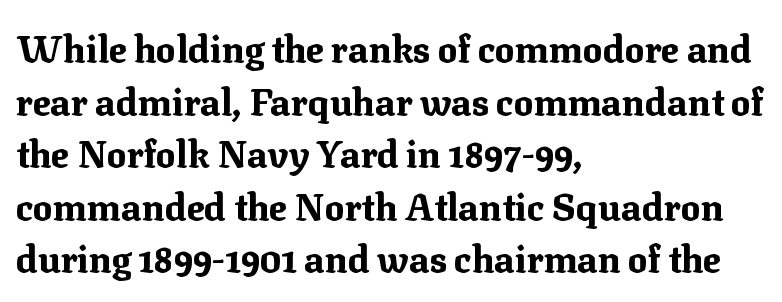
Q: Is the text bold? A: Yes.
Q: Is the text italic (slanted)? A: No, it is upright.
Q: Is the typeface a serif or a sans-serif typeface? A: Serif.
Q: Is the text underlined? A: No.
Q: How is the paragraph aligned? A: Left-aligned.
Q: Is the spacing between letters normal or unusually wide? A: Normal.
Q: Is the spacing between lines tight, normal or loose? A: Normal.
Q: Width (condensed, normal, or wide)? A: Normal.
Q: Stroke contrast? A: Medium.
Q: x-height? A: Medium.
Q: Monospaced? A: No.
